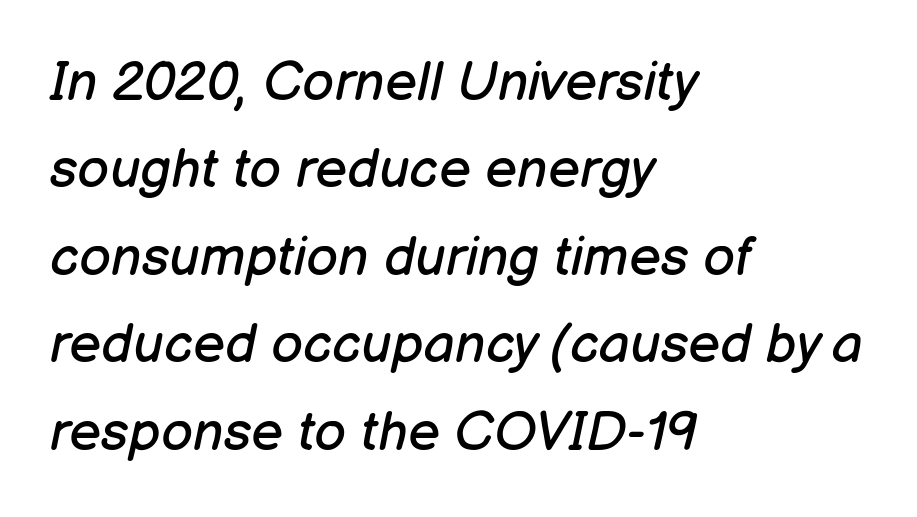
The image shows 55 px regular-weight type, italic (leaning right); set left-aligned, normal line spacing (1.59x), normal letter spacing, not underlined; low stroke contrast and a medium x-height.
